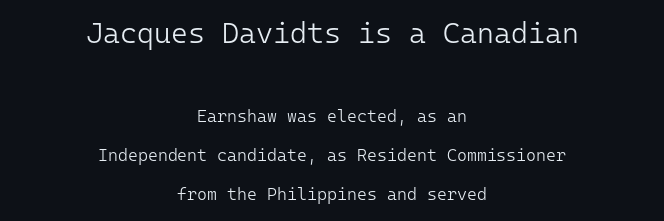
The image shows 29 px light sans-serif type, upright, monospaced; set centered, loose line spacing (2.3x), normal letter spacing, not underlined; the first (top) block is 1.71x larger; low stroke contrast and a medium x-height.
